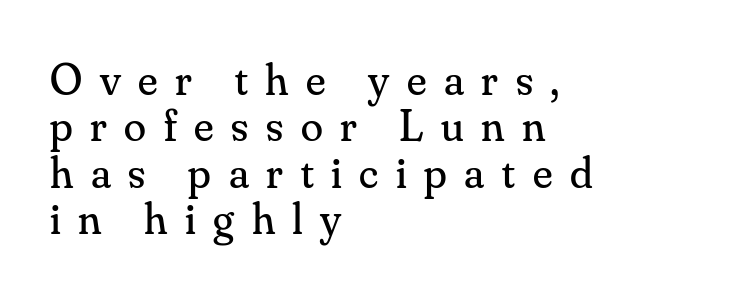
{"serif": "yes", "italic": "no", "bold": "no", "weight": "regular", "width": "normal", "stroke_contrast": "medium", "x_height": "small", "monospaced": "no", "underline": "no", "align": "left", "line_spacing": "tight", "line_spacing_ratio": 1.03, "letter_spacing": "wide", "letter_spacing_em": 0.39, "glyph_px": 45}
